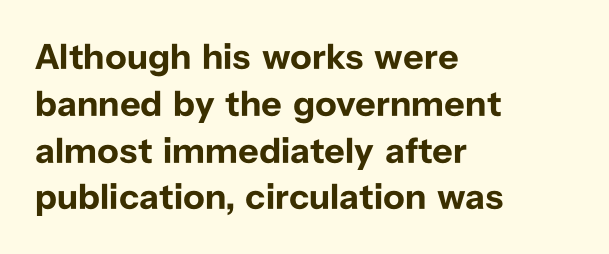
The image shows 36 px bold sans-serif type, upright; set left-aligned, normal line spacing (1.3x), normal letter spacing, not underlined; low stroke contrast and a medium x-height.
